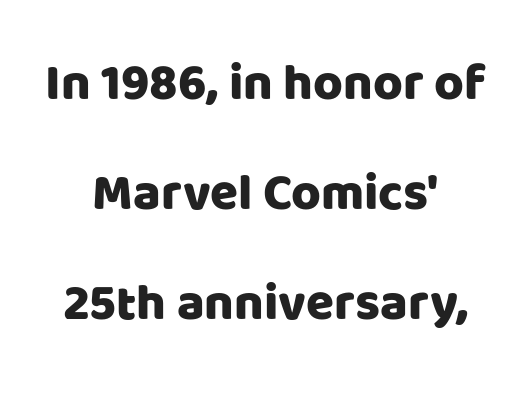
Is there any slant? The stems are plumb. Character widths vary here, with narrow letters taking less room than wide ones. The block of text is sparse from top to bottom, with ample space between rows. What kind of face is this? One without serifs — a sans.
